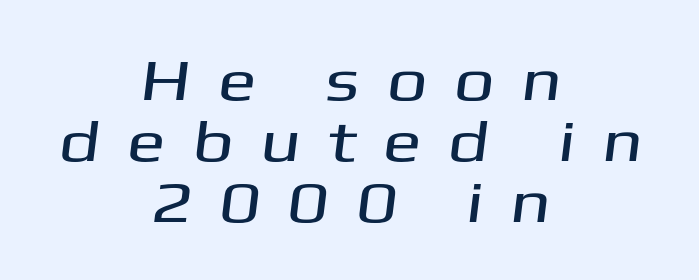
The passage is arranged like a title page — every line centered. Line spacing here is tight. Substantial extra tracking has been applied to these lines. Typographically, this falls in the sans-serif category. The passage shown is typed in a proportional face where columns would drift. Each row of text sits above clean, open space.
